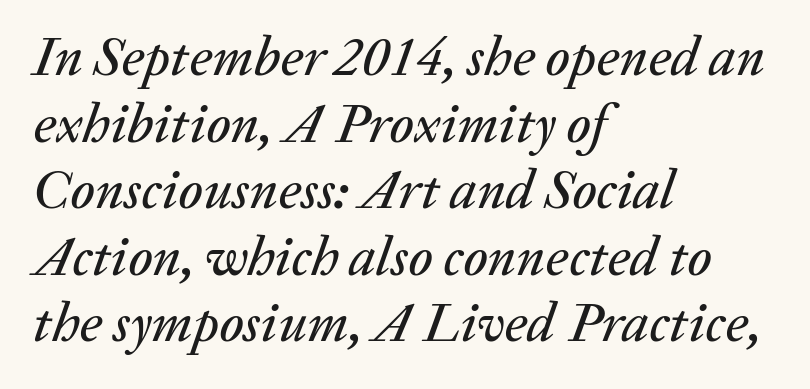
The axis of the letterforms is tilted away from vertical. No extra tracking has been applied to these lines. Is this a fixed-width face? No — the glyphs have proportional, varying widths. Underline: absent. Which margin do the lines hug? The left one — the right edge is uneven.
